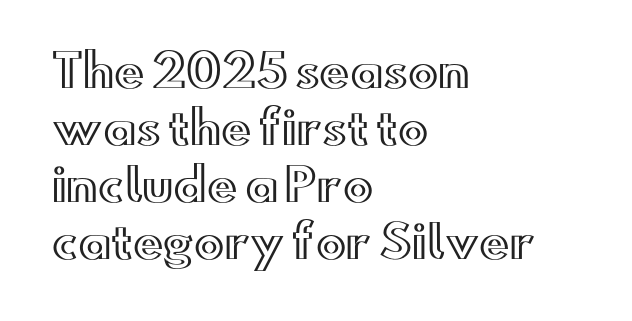
Alignment: flush left. The specimen reads as upright at a glance. This sample keeps an unexceptional amount of space between lines. The horizontal fit of the characters is conventional and even.
